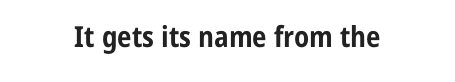
The image shows 29 px bold, condensed sans-serif type, upright; set centered, normal letter spacing, not underlined; low stroke contrast and a medium x-height.
